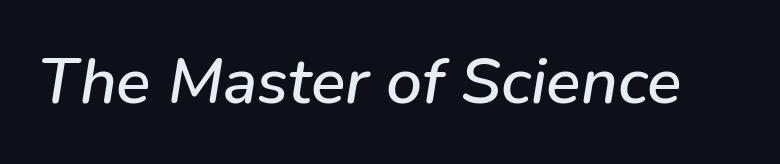
Q: Is the text italic (slanted)? A: Yes, it leans right by about 9 degrees.
Q: Is the text underlined? A: No.
Q: Is the spacing between letters normal or unusually wide? A: Normal.
Q: Width (condensed, normal, or wide)? A: Normal.
Q: Stroke contrast? A: Low.
Q: x-height? A: Medium.
Q: Monospaced? A: No.
